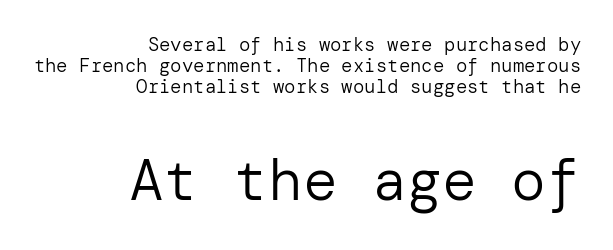
The space between consecutive lines is stingy. Grotesque or geometric, the face here clearly has no serifs. The letterforms sit shoulder to shoulder at normal distance. The paragraph shown leans on its right margin. Descenders hang freely into open space.
